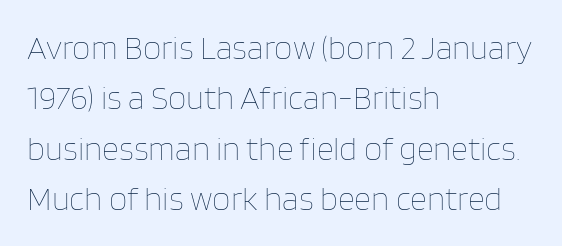
Q: Is the text bold? A: No.
Q: Is the text italic (slanted)? A: No, it is upright.
Q: Is the text underlined? A: No.
Q: How is the paragraph aligned? A: Left-aligned.
Q: Is the spacing between letters normal or unusually wide? A: Normal.
Q: Is the spacing between lines tight, normal or loose? A: Normal.
Q: Width (condensed, normal, or wide)? A: Normal.
Q: Stroke contrast? A: Low.
Q: x-height? A: Large.
Q: Monospaced? A: No.
